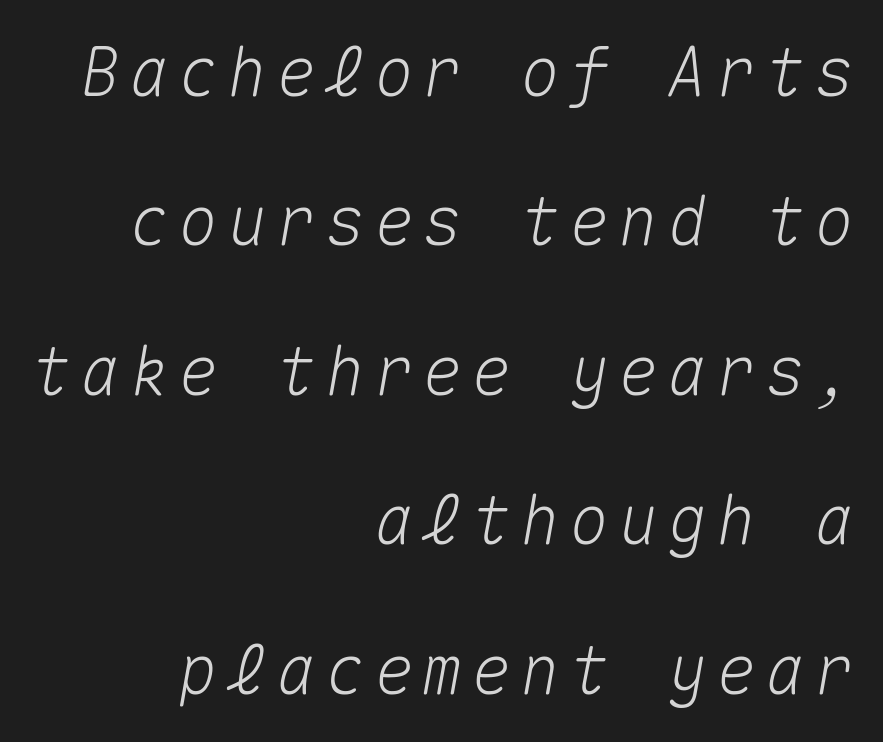
{"italic": "yes", "lean": "right", "slant_degrees": 10, "width": "normal", "stroke_contrast": "medium", "x_height": "medium", "monospaced": "yes", "underline": "no", "align": "right", "line_spacing": "loose", "line_spacing_ratio": 2.23, "glyph_px": 67}
